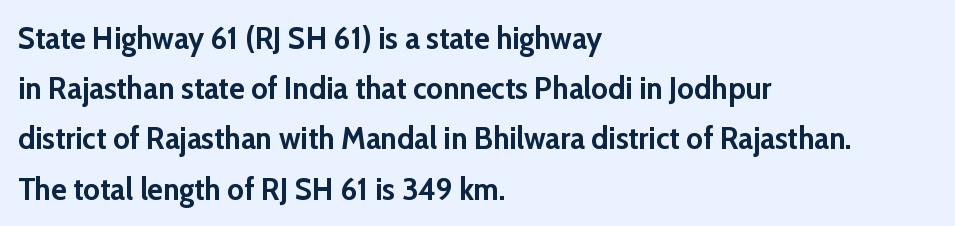
{"serif": "no", "italic": "no", "bold": "yes", "weight": "semibold", "width": "normal", "stroke_contrast": "low", "x_height": "medium", "monospaced": "no", "underline": "no", "align": "left", "line_spacing": "normal", "line_spacing_ratio": 1.57, "letter_spacing": "normal", "letter_spacing_em": 0.0, "glyph_px": 32}
